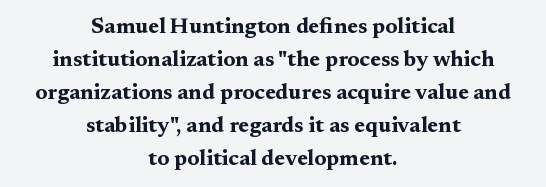
This block has exactly the height ordinary leading produces. Chunky letters — that's bold for sure. Honestly, the letter spacing is just normal — you wouldn't notice it. Horizontal alignment here is central, giving a formal, balanced look. Anything drawn beneath the words? Only blank space.
